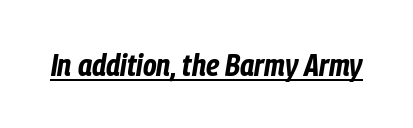
{"italic": "yes", "lean": "right", "slant_degrees": 9, "bold": "yes", "weight": "bold", "width": "condensed", "stroke_contrast": "low", "x_height": "medium", "monospaced": "no", "underline": "yes", "letter_spacing": "normal", "letter_spacing_em": 0.0, "glyph_px": 31}
